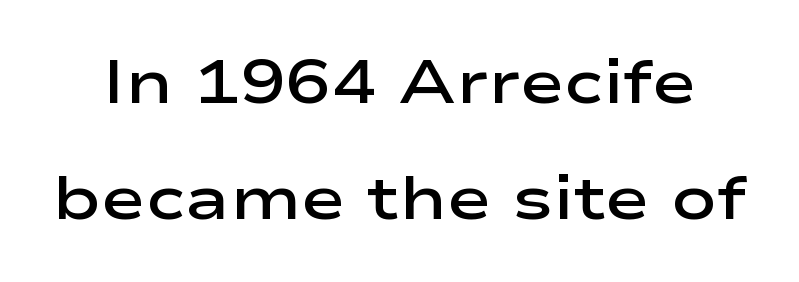
The image shows 61 px semibold, wide sans-serif type, upright; set loose line spacing (1.9x), normal letter spacing, not underlined; low stroke contrast and a medium x-height.
